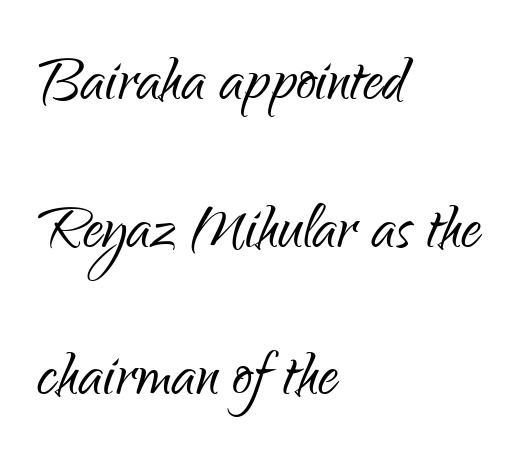
The paragraph has a hard left edge and a soft right edge. Honestly, there is no underline to notice here at all. Looks like regular typesetting: each glyph gets only the width it needs. Weight: regular or lighter.
